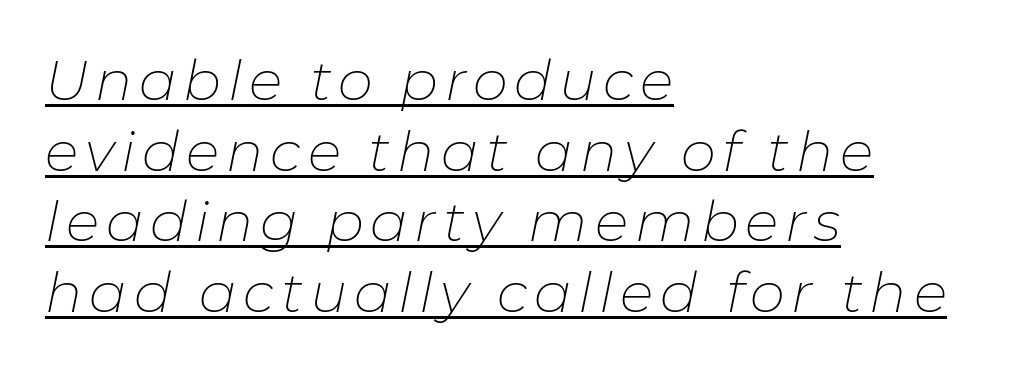
Q: Is the text bold? A: No.
Q: Is the text italic (slanted)? A: Yes, it leans right by about 11 degrees.
Q: Is the text underlined? A: Yes.
Q: How is the paragraph aligned? A: Left-aligned.
Q: Is the spacing between lines tight, normal or loose? A: Normal.
Q: Width (condensed, normal, or wide)? A: Normal.
Q: Stroke contrast? A: Low.
Q: x-height? A: Medium.
Q: Monospaced? A: No.
